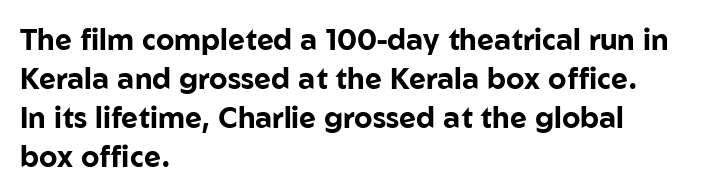
The image shows 29 px bold sans-serif type, upright; set left-aligned, normal line spacing (1.35x), normal letter spacing, not underlined; low stroke contrast and a medium x-height.
